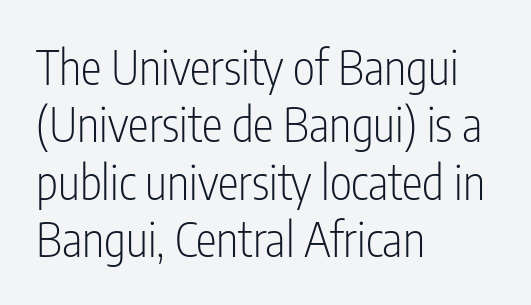
Q: Is the text bold? A: No.
Q: Is the text italic (slanted)? A: No, it is upright.
Q: Is the typeface a serif or a sans-serif typeface? A: Sans-serif.
Q: Is the text underlined? A: No.
Q: How is the paragraph aligned? A: Left-aligned.
Q: Is the spacing between letters normal or unusually wide? A: Normal.
Q: Width (condensed, normal, or wide)? A: Condensed.
Q: Stroke contrast? A: Low.
Q: x-height? A: Medium.
Q: Monospaced? A: No.
